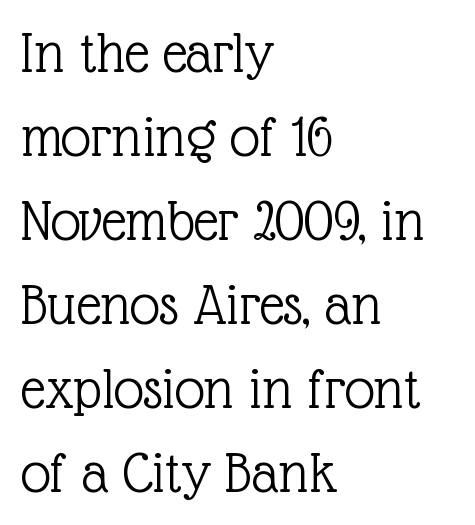
All the whitespace from short lines collects on the right. The space directly below the letters is spotless. Is this a fixed-width face? No — the glyphs have proportional, varying widths. Italic? Not at all — the glyphs are vertical. Honestly, the row spacing looks completely unremarkable. Serif or sans? Serif — the stroke terminals have little feet.
